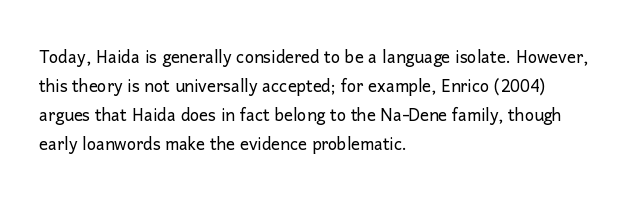
The image shows 22 px text type, upright; set left-aligned, normal line spacing (1.32x), normal letter spacing, not underlined.
